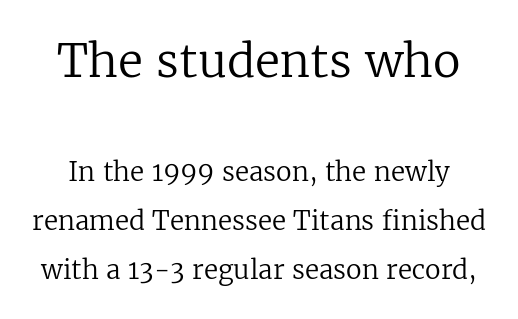
The image shows 46 px regular-weight serif type, upright; set line spacing 1.89x, normal letter spacing, not underlined; the first (top) block is 1.77x larger; low stroke contrast and a medium x-height.
